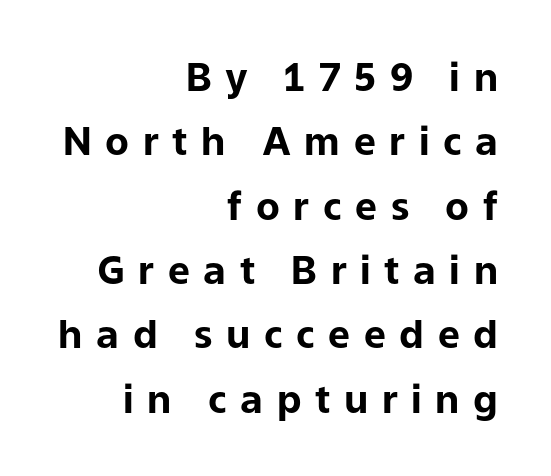
Q: Is the text bold? A: Yes.
Q: Is the text italic (slanted)? A: No, it is upright.
Q: Is the typeface a serif or a sans-serif typeface? A: Sans-serif.
Q: Is the text underlined? A: No.
Q: How is the paragraph aligned? A: Right-aligned.
Q: Is the spacing between letters normal or unusually wide? A: Unusually wide.
Q: Is the spacing between lines tight, normal or loose? A: Normal.
Q: Width (condensed, normal, or wide)? A: Normal.
Q: Stroke contrast? A: Low.
Q: x-height? A: Medium.
Q: Monospaced? A: No.
